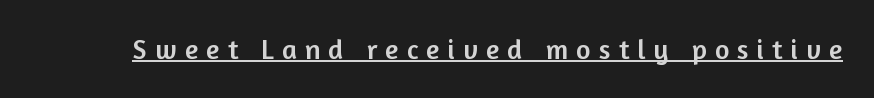
Type style note: lacks serifs. Descenders here cross a horizontal rule under the line. Looks like regular typesetting: each glyph gets only the width it needs. The letters stand upright; this is a roman face. How are the letters spaced? Widely, with obvious added tracking.
